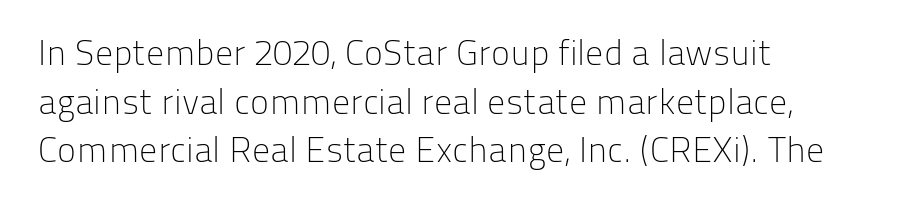
Each new line begins a customary step beneath the previous one. Character widths vary here, with narrow letters taking less room than wide ones. Glyph-to-glyph distance matches everyday printed text. The rendering anchors every line to the left-hand side.
